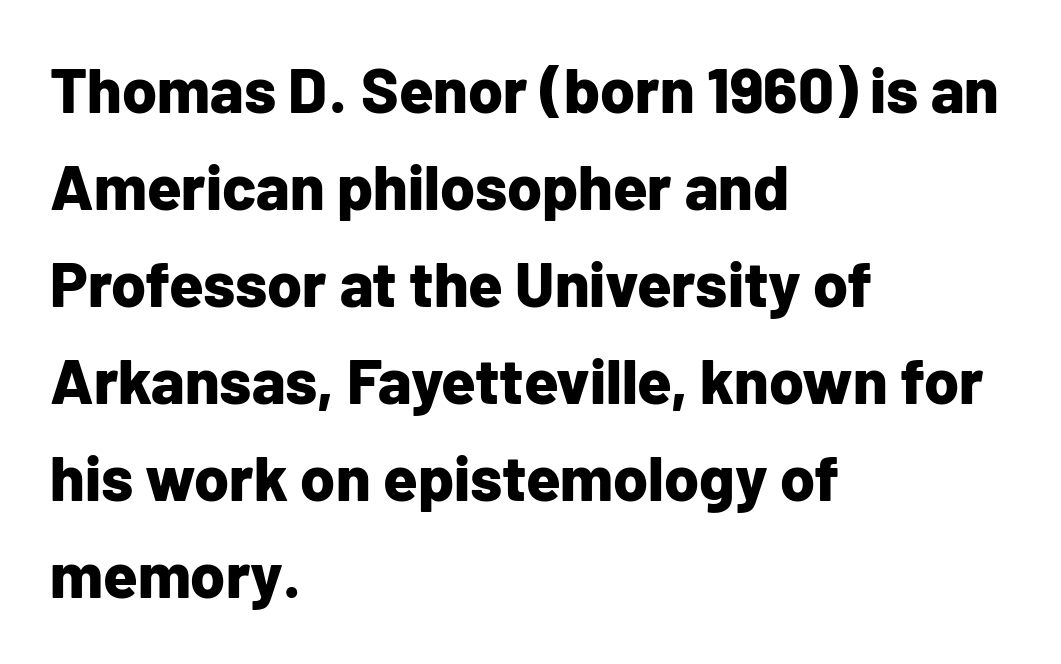
Q: Is the text bold? A: Yes.
Q: Is the text italic (slanted)? A: No, it is upright.
Q: Is the typeface a serif or a sans-serif typeface? A: Sans-serif.
Q: Is the text underlined? A: No.
Q: How is the paragraph aligned? A: Left-aligned.
Q: Is the spacing between letters normal or unusually wide? A: Normal.
Q: Is the spacing between lines tight, normal or loose? A: Normal.
Q: Width (condensed, normal, or wide)? A: Normal.
Q: Stroke contrast? A: Low.
Q: x-height? A: Medium.
Q: Monospaced? A: No.
